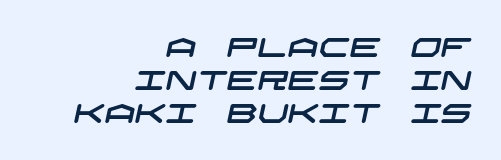
Q: Is the text underlined? A: No.
Q: How is the paragraph aligned? A: Right-aligned.
Q: Is the spacing between letters normal or unusually wide? A: Normal.
